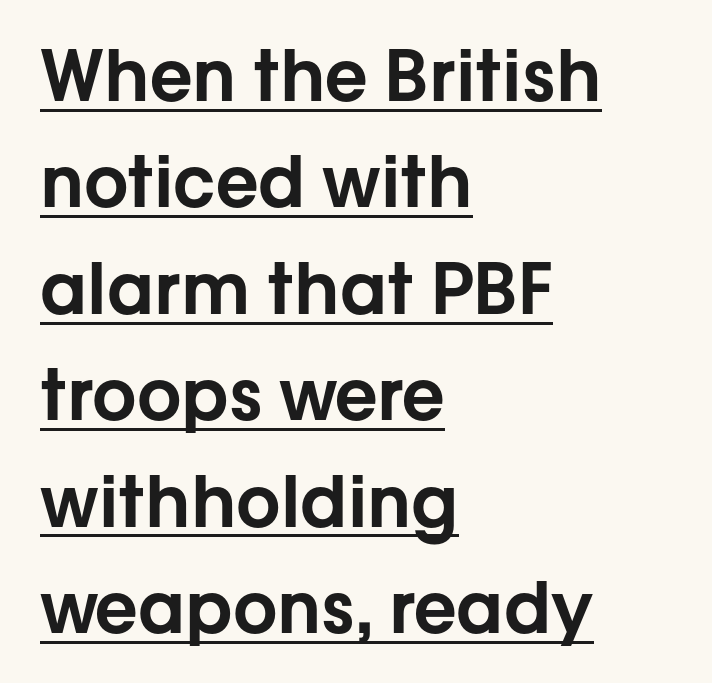
Q: Is the text italic (slanted)? A: No, it is upright.
Q: Is the typeface a serif or a sans-serif typeface? A: Sans-serif.
Q: Is the text underlined? A: Yes.
Q: How is the paragraph aligned? A: Left-aligned.
Q: Is the spacing between letters normal or unusually wide? A: Normal.
Q: Is the spacing between lines tight, normal or loose? A: Normal.
Q: Width (condensed, normal, or wide)? A: Normal.
Q: Stroke contrast? A: Low.
Q: x-height? A: Medium.
Q: Monospaced? A: No.
